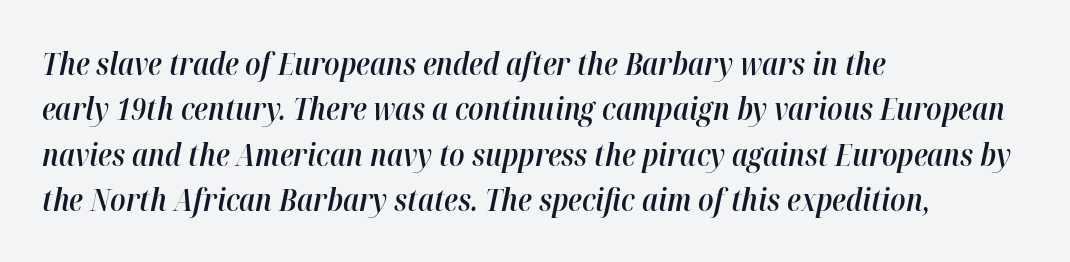
The words here are not underlined. The glyphs have the mass of a demibold cut, below bold. The rendering applies a slant to the glyphs. Regarding leading, the lines here are spaced in the standard way.
